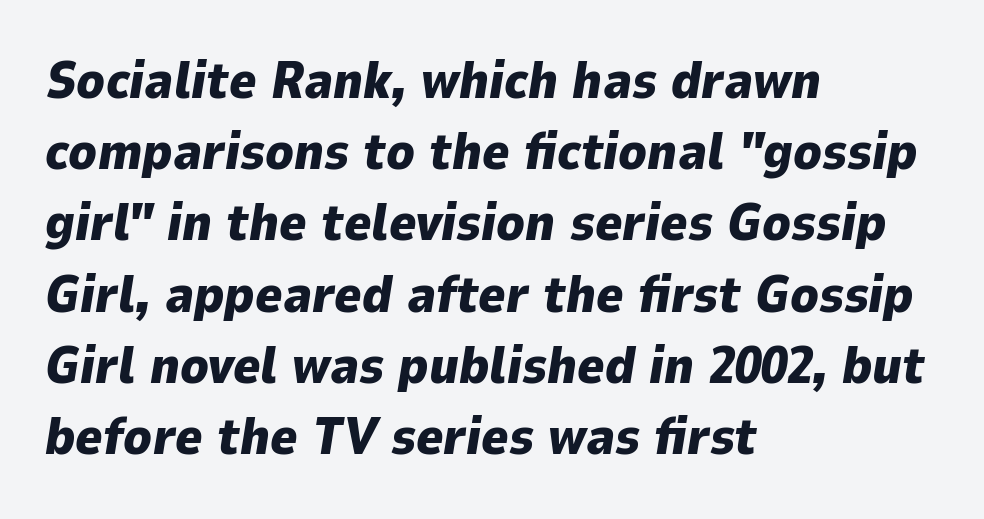
The rendering uses natural spacing where letterforms have individual widths. Beneath every word, the page is bare. In terms of letterspacing, this is plain default setting. The lettering tilts uniformly, giving the passage an italic look.
